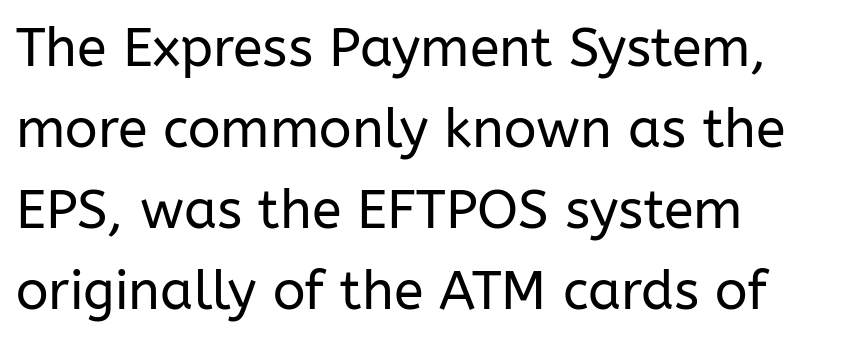
Are there feet on the stems? There aren't — it's a sans. The horizontal fit of the characters is conventional and even. The font sits on the lighter half of the weight spectrum, regular included. The strip under each line holds only bare page. Nope, not italic — everything's standing straight.
